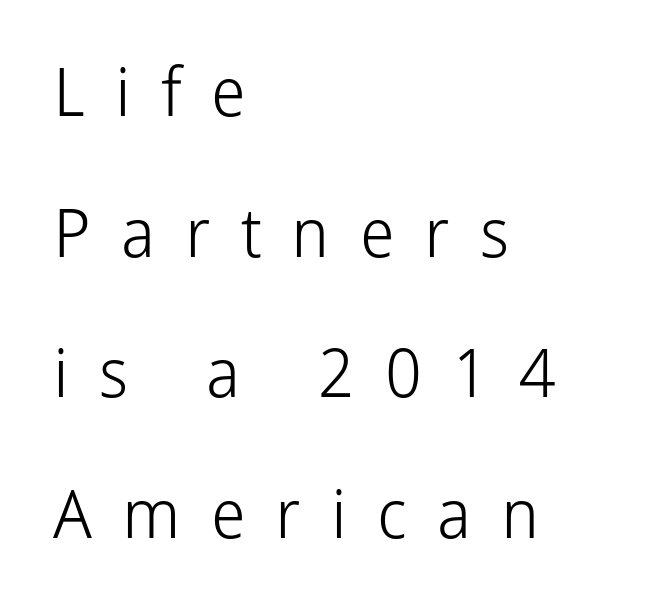
{"serif": "no", "italic": "no", "bold": "no", "weight": "light", "width": "normal", "stroke_contrast": "low", "x_height": "medium", "monospaced": "no", "underline": "no", "align": "left", "line_spacing": "loose", "line_spacing_ratio": 2.1, "letter_spacing": "wide", "letter_spacing_em": 0.45, "glyph_px": 67}
